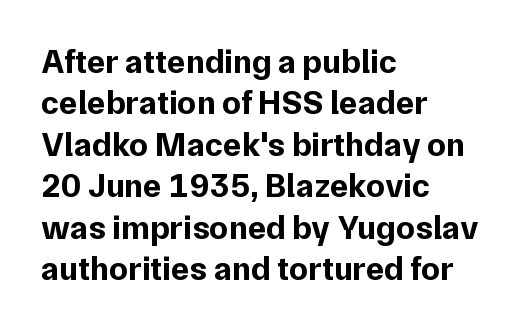
Q: Is the text bold? A: Yes.
Q: Is the text italic (slanted)? A: No, it is upright.
Q: Is the typeface a serif or a sans-serif typeface? A: Sans-serif.
Q: Is the text underlined? A: No.
Q: How is the paragraph aligned? A: Left-aligned.
Q: Is the spacing between letters normal or unusually wide? A: Normal.
Q: Width (condensed, normal, or wide)? A: Normal.
Q: Stroke contrast? A: Low.
Q: x-height? A: Medium.
Q: Monospaced? A: No.
